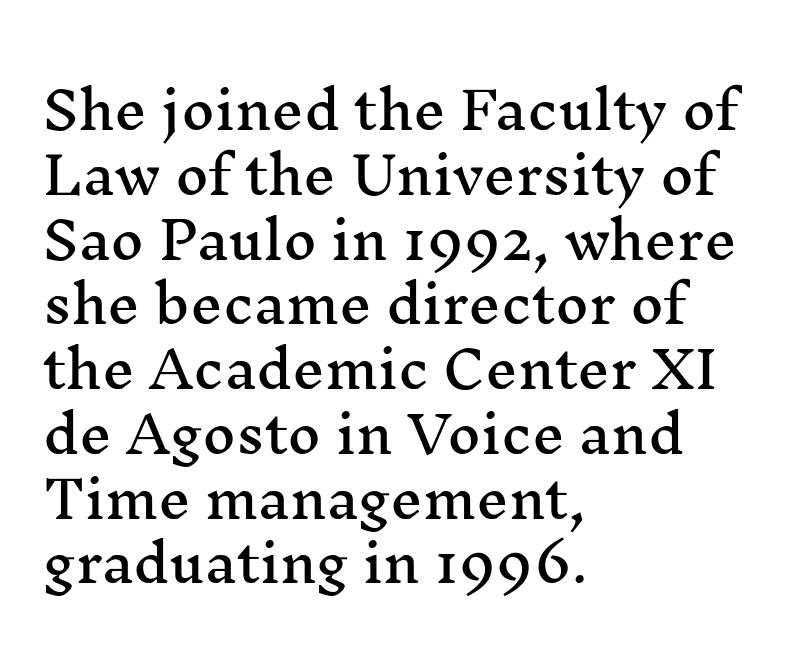
The image shows 51 px wide serif type, upright; set left-aligned, normal line spacing (1.27x), normal letter spacing, not underlined; medium stroke contrast and a medium x-height.
